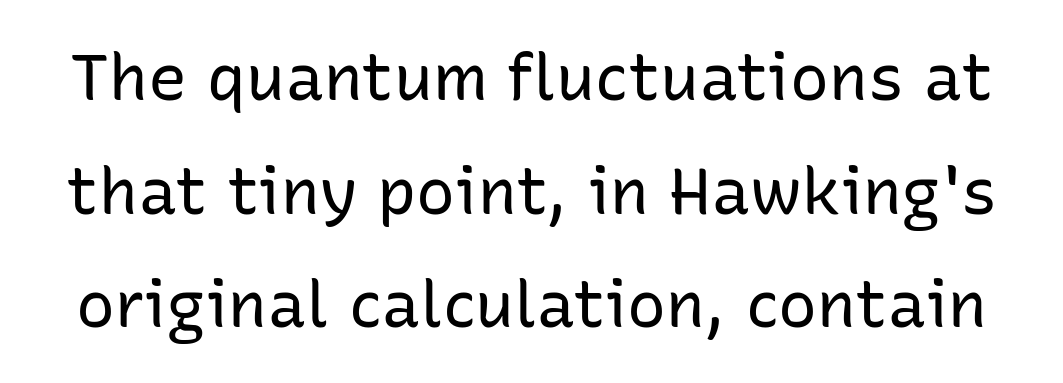
Q: Is the text bold? A: No.
Q: Is the text italic (slanted)? A: No, it is upright.
Q: Is the typeface a serif or a sans-serif typeface? A: Sans-serif.
Q: Is the text underlined? A: No.
Q: Is the spacing between letters normal or unusually wide? A: Normal.
Q: Width (condensed, normal, or wide)? A: Normal.
Q: Stroke contrast? A: Low.
Q: x-height? A: Medium.
Q: Monospaced? A: No.
